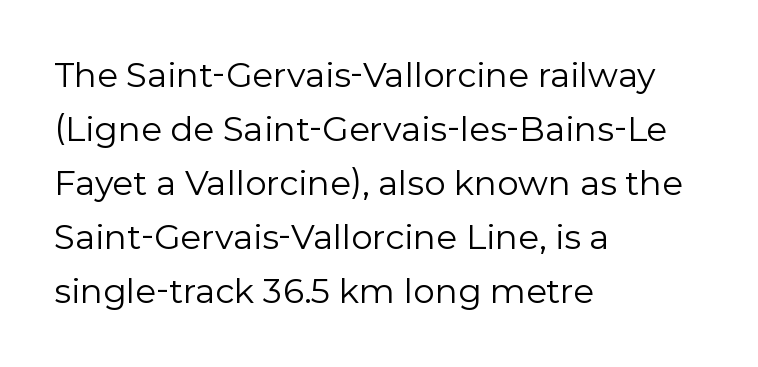
The image shows 34 px regular-weight sans-serif type, upright; set left-aligned, normal line spacing (1.59x), normal letter spacing, not underlined; low stroke contrast and a medium x-height.
